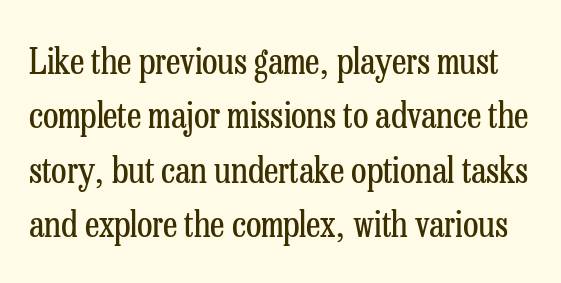
The image shows 36 px regular-weight, condensed serif type, upright; set normal line spacing (1.51x), normal letter spacing, not underlined; low stroke contrast and a medium x-height.
